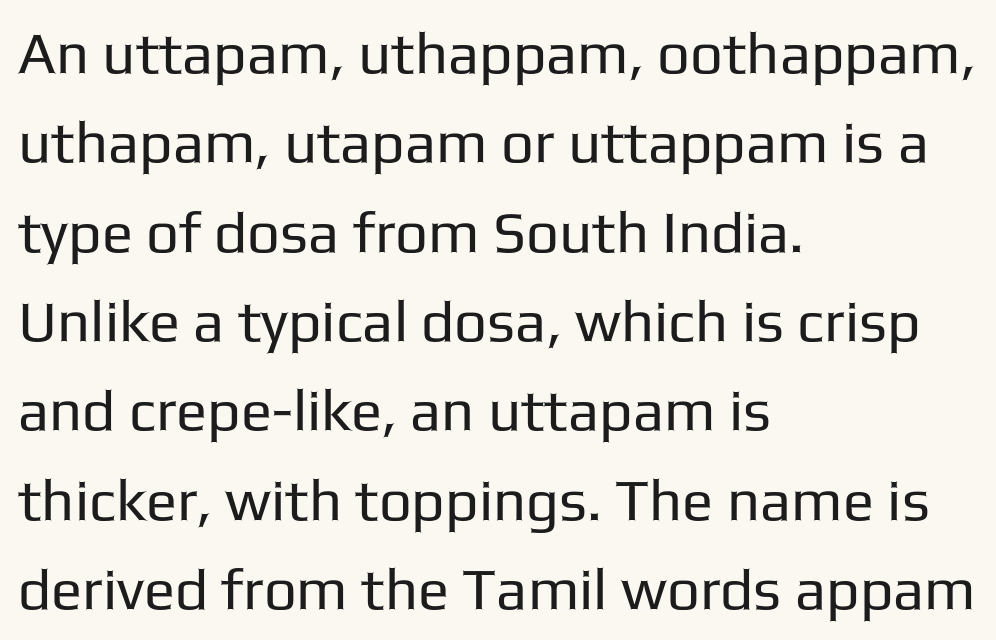
Weight class: somewhere from thin through regular. This sample uses plain, unmodified letter spacing. Bare-footed words on every line. Line starts are locked; line ends wander. Is this a fixed-width face? No — the glyphs have proportional, varying widths. Rows of type keep a routine distance in the vertical direction.
